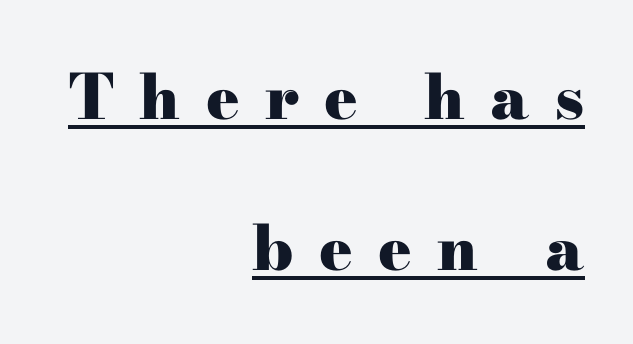
This sample carries an underscore along the baseline area. One glance says open: line gaps are wider than usual. Display-style spreading of the glyphs; the letterfit is very open. The paragraph shown leans on its right margin. Is this a sans? No — the strokes have serifs. The face used here has the dense, thick strokes of a bold.
